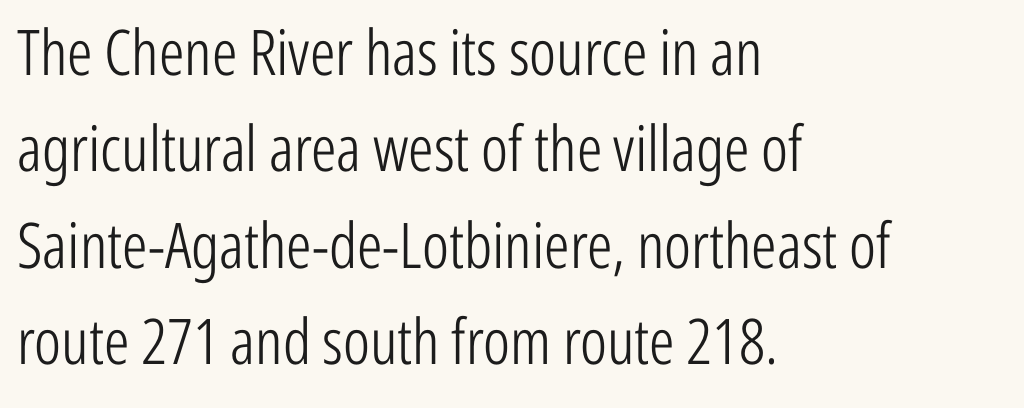
Each letter keeps its own natural width here, so spacing adapts to shape. A clean baseline with only descenders dipping below it. Compared with typical body copy, the letter spacing here is the same. Note: no serifs on the glyphs. Which margin do the lines hug? The left one — the right edge is uneven. Honestly, the row spacing looks completely unremarkable.
